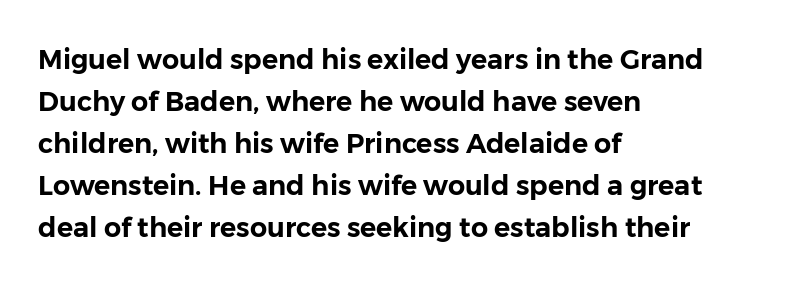
{"italic": "no", "underline": "no", "align": "left", "line_spacing": "normal", "line_spacing_ratio": 1.56, "letter_spacing": "normal", "letter_spacing_em": 0.0, "glyph_px": 27}
